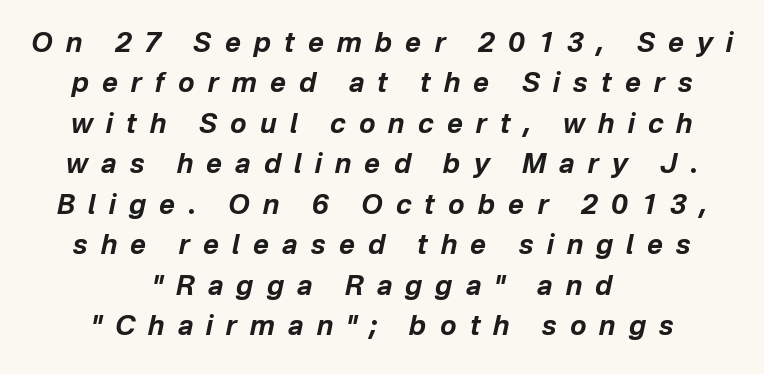
The image shows 27 px bold type, italic (leaning right); set centered, normal line spacing (1.5x), unusually wide letter spacing (+0.49 em), not underlined.
